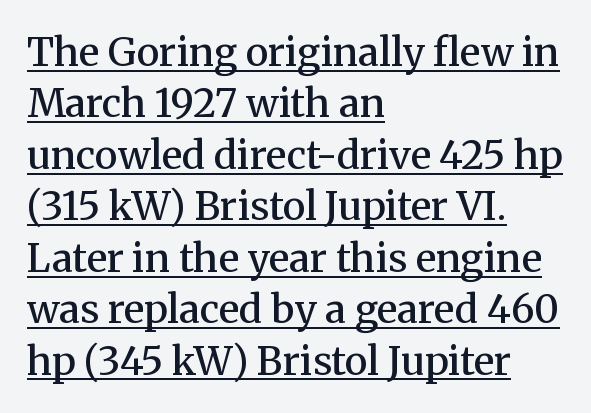
{"serif": "yes", "italic": "no", "bold": "semi", "weight": "semibold", "width": "normal", "stroke_contrast": "medium", "x_height": "medium", "monospaced": "no", "underline": "yes", "align": "left", "line_spacing": "normal", "line_spacing_ratio": 1.32, "letter_spacing": "normal", "letter_spacing_em": 0.0, "glyph_px": 39}
